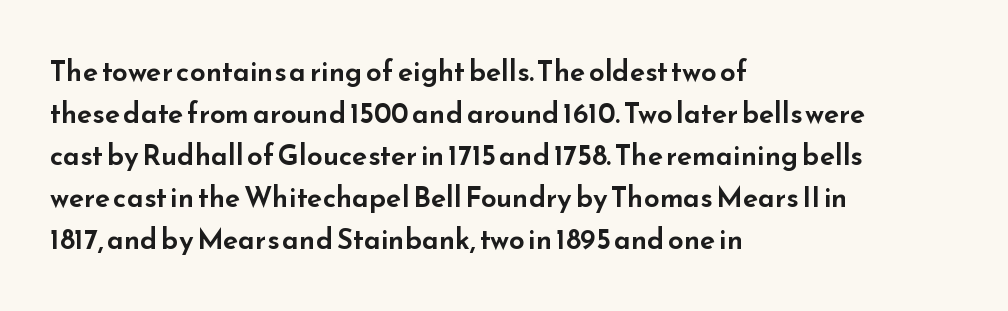
{"serif": "no", "italic": "no", "width": "wide", "stroke_contrast": "low", "x_height": "small", "monospaced": "no", "underline": "no", "align": "left", "line_spacing": "normal", "line_spacing_ratio": 1.5, "letter_spacing": "normal", "letter_spacing_em": 0.0, "glyph_px": 28}
